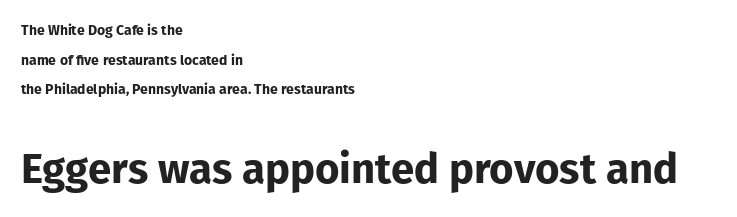
Q: Is the text bold? A: Yes.
Q: Is the text italic (slanted)? A: No, it is upright.
Q: Is the typeface a serif or a sans-serif typeface? A: Sans-serif.
Q: Is the text underlined? A: No.
Q: How is the paragraph aligned? A: Left-aligned.
Q: Is the spacing between letters normal or unusually wide? A: Normal.
Q: Is the spacing between lines tight, normal or loose? A: Loose.
Q: Which block of text is set in a larger size, the first (top) or the second (bottom)? A: The second (bottom) one.
Q: Width (condensed, normal, or wide)? A: Normal.
Q: Stroke contrast? A: Low.
Q: x-height? A: Medium.
Q: Monospaced? A: No.
